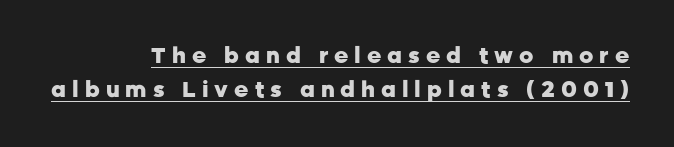
The image shows 22 px bold type, upright; set right-aligned, normal line spacing (1.54x), unusually wide letter spacing (+0.27 em), underlined.
